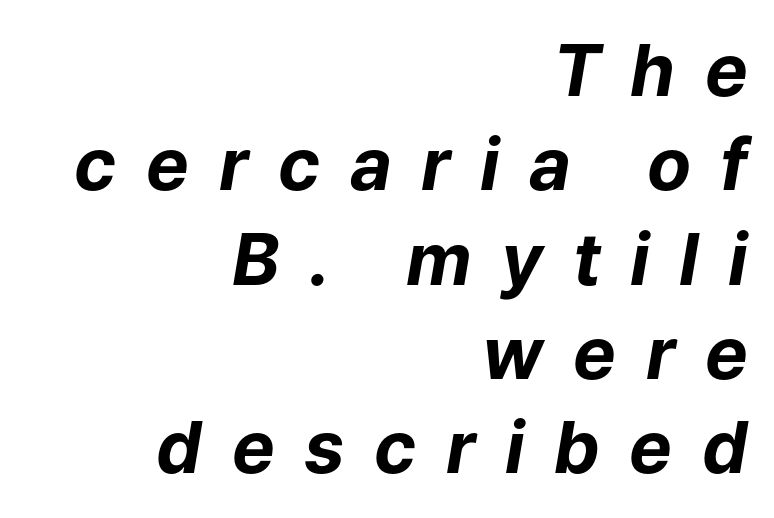
{"italic": "yes", "lean": "right", "slant_degrees": 9, "bold": "yes", "weight": "bold", "width": "normal", "stroke_contrast": "low", "x_height": "medium", "monospaced": "no", "underline": "no", "align": "right", "line_spacing": "normal", "line_spacing_ratio": 1.31, "letter_spacing": "wide", "letter_spacing_em": 0.41, "glyph_px": 72}
